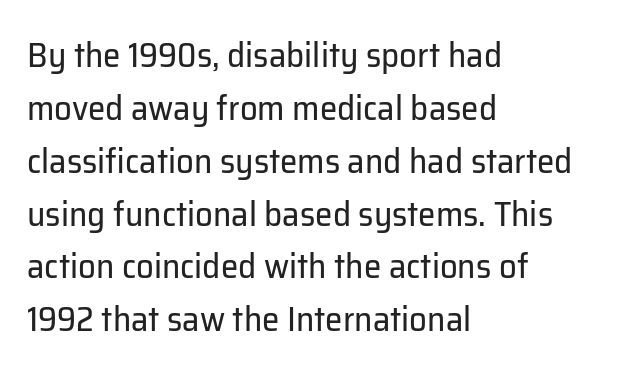
Q: Is the text bold? A: No.
Q: Is the text italic (slanted)? A: No, it is upright.
Q: Is the typeface a serif or a sans-serif typeface? A: Sans-serif.
Q: Is the text underlined? A: No.
Q: How is the paragraph aligned? A: Left-aligned.
Q: Is the spacing between letters normal or unusually wide? A: Normal.
Q: Is the spacing between lines tight, normal or loose? A: Normal.
Q: Width (condensed, normal, or wide)? A: Normal.
Q: Stroke contrast? A: Low.
Q: x-height? A: Medium.
Q: Monospaced? A: No.
